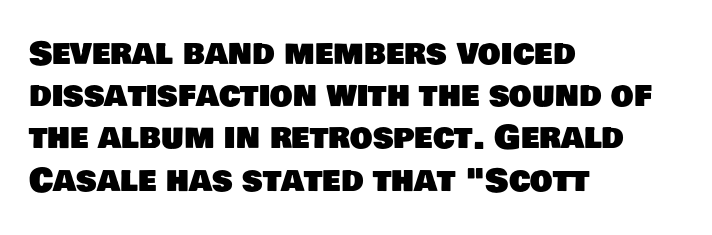
The image shows 32 px sans-serif type; set left-aligned, normal line spacing (1.32x), normal letter spacing, not underlined; low stroke contrast and a large x-height.
